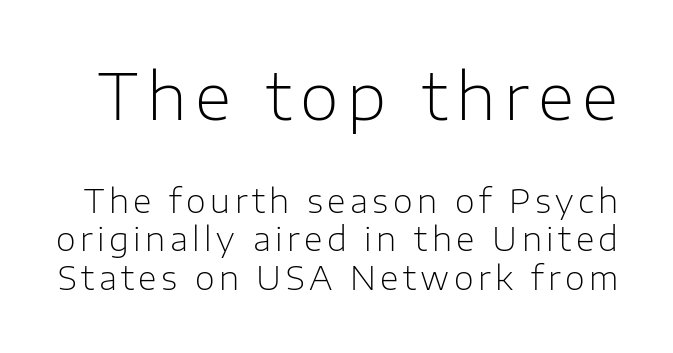
The image shows 63 px light sans-serif type, upright; set line spacing 1.19x, not underlined; the first (top) block is 1.97x larger; low stroke contrast and a medium x-height.
